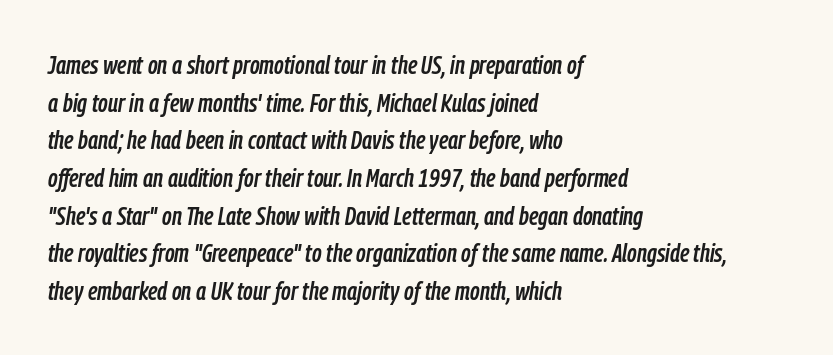
{"italic": "yes", "lean": "right", "slant_degrees": 9, "underline": "no", "align": "left", "line_spacing": "normal", "line_spacing_ratio": 1.45, "letter_spacing": "normal", "letter_spacing_em": 0.0, "glyph_px": 26}
